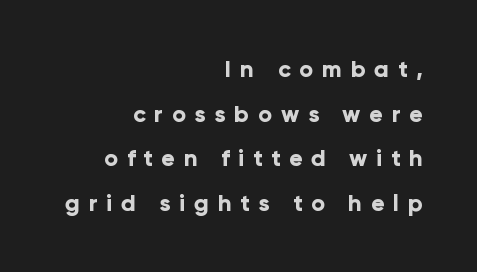
{"italic": "no", "bold": "yes", "underline": "no", "align": "right", "line_spacing": "loose", "line_spacing_ratio": 1.94, "letter_spacing": "wide", "letter_spacing_em": 0.38, "glyph_px": 23}
